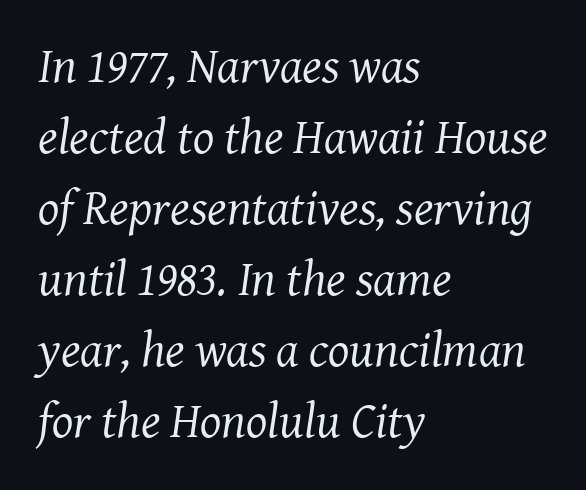
{"serif": "yes", "italic": "yes", "lean": "right", "slant_degrees": 8, "bold": "no", "weight": "regular", "width": "normal", "stroke_contrast": "medium", "x_height": "medium", "monospaced": "no", "underline": "no", "align": "left", "line_spacing": "normal", "line_spacing_ratio": 1.42, "letter_spacing": "normal", "letter_spacing_em": 0.0, "glyph_px": 50}
